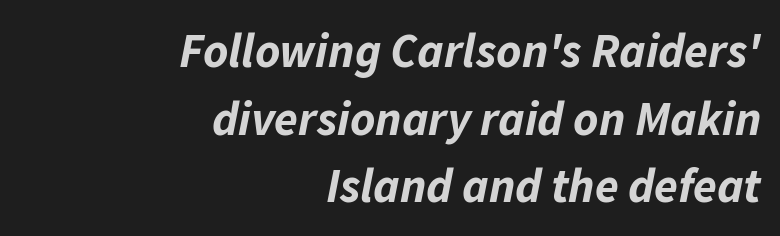
{"italic": "yes", "lean": "right", "slant_degrees": 11, "bold": "yes", "weight": "bold", "width": "normal", "stroke_contrast": "low", "x_height": "medium", "monospaced": "no", "underline": "no", "align": "right", "line_spacing": "normal", "line_spacing_ratio": 1.41, "letter_spacing": "normal", "letter_spacing_em": 0.0, "glyph_px": 48}
